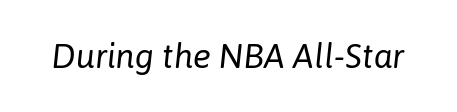
Words appear dense and cohesive because spacing is normal. Each letter keeps its own natural width here, so spacing adapts to shape. The typeface has the unassuming heft of standard copy or less. It's the slanting kind of type. The string is rendered with underlining switched off.
